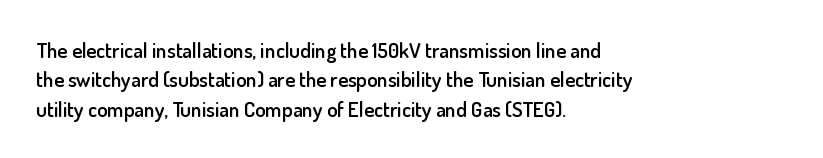
{"italic": "no", "bold": "semi", "underline": "no", "align": "left", "line_spacing": "normal", "line_spacing_ratio": 1.4, "letter_spacing": "normal", "letter_spacing_em": 0.0, "glyph_px": 21}
